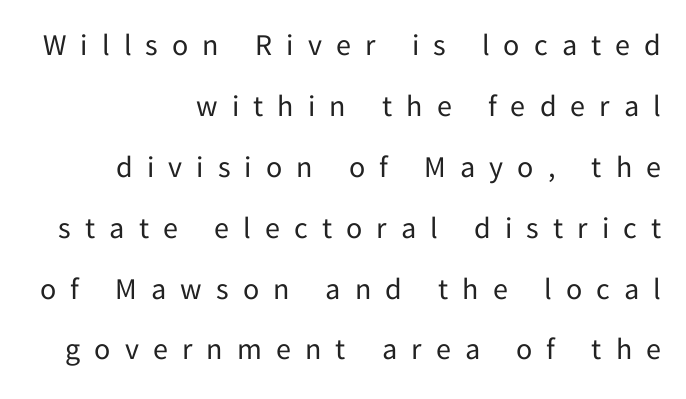
The image shows 30 px regular-weight sans-serif type, upright; set right-aligned, loose line spacing (2.03x), unusually wide letter spacing (+0.47 em), not underlined; low stroke contrast and a medium x-height.
